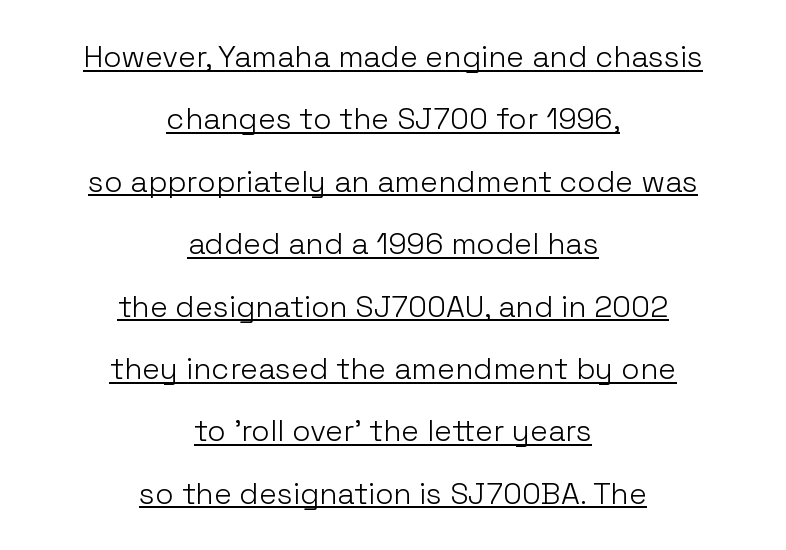
The specimen reads as upright at a glance. The characters display no serif detailing; their extremities are plain. The font sits on the lighter half of the weight spectrum, regular included. Quick note: underline on. The rendering uses natural spacing where letterforms have individual widths.
